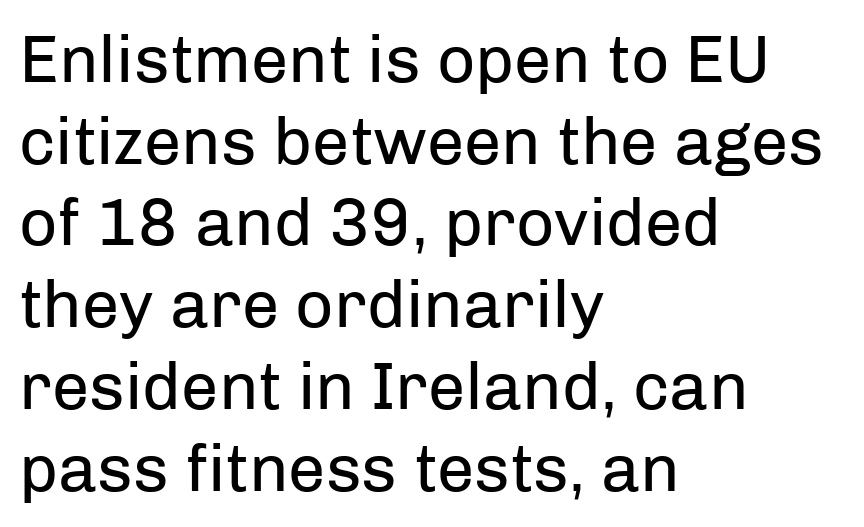
Q: Is the text bold? A: No.
Q: Is the text italic (slanted)? A: No, it is upright.
Q: Is the typeface a serif or a sans-serif typeface? A: Sans-serif.
Q: Is the text underlined? A: No.
Q: How is the paragraph aligned? A: Left-aligned.
Q: Is the spacing between letters normal or unusually wide? A: Normal.
Q: Width (condensed, normal, or wide)? A: Normal.
Q: Stroke contrast? A: Low.
Q: x-height? A: Medium.
Q: Monospaced? A: No.
